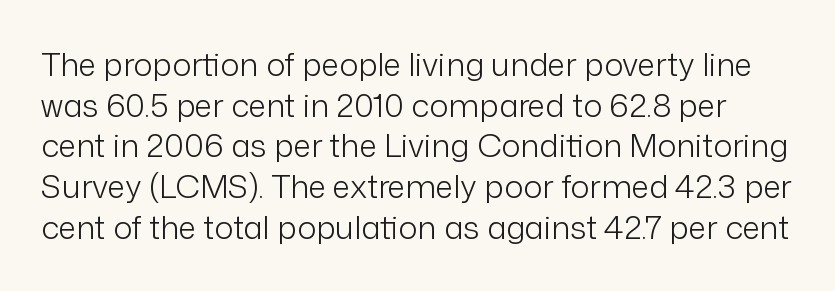
Regarding leading, the lines here are spaced in the standard way. Proportional: the letters do not fall into vertical columns. A typesetter would mark this as roman, not italic. A quiet, ordinary-to-light weight characterises the typeface. Serif or sans? Sans — the stroke terminals are bare. The rendering keeps characters at their native spacing.
